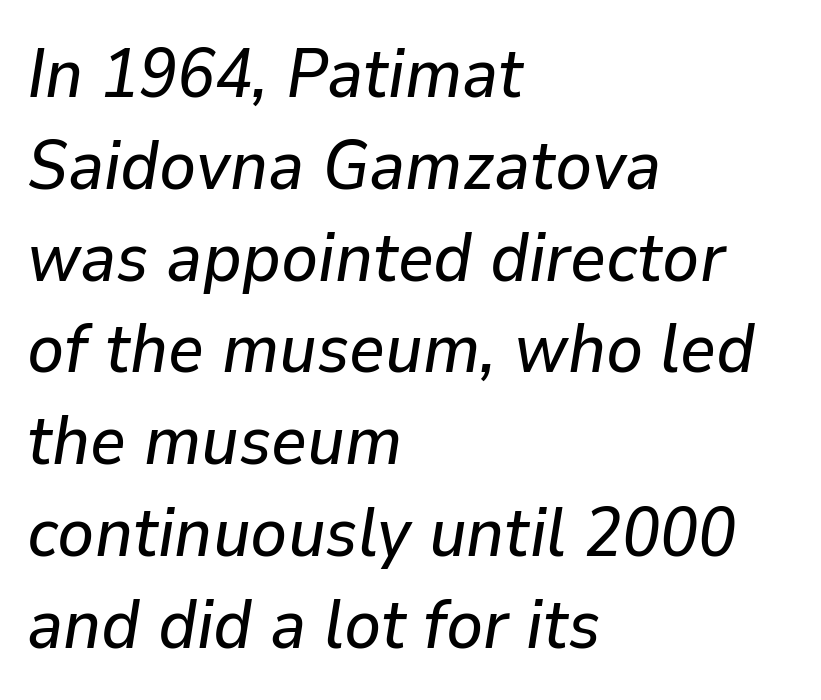
{"italic": "yes", "lean": "right", "slant_degrees": 9, "width": "normal", "stroke_contrast": "low", "x_height": "medium", "monospaced": "no", "underline": "no", "align": "left", "line_spacing": "normal", "line_spacing_ratio": 1.33, "letter_spacing": "normal", "letter_spacing_em": 0.0, "glyph_px": 69}
